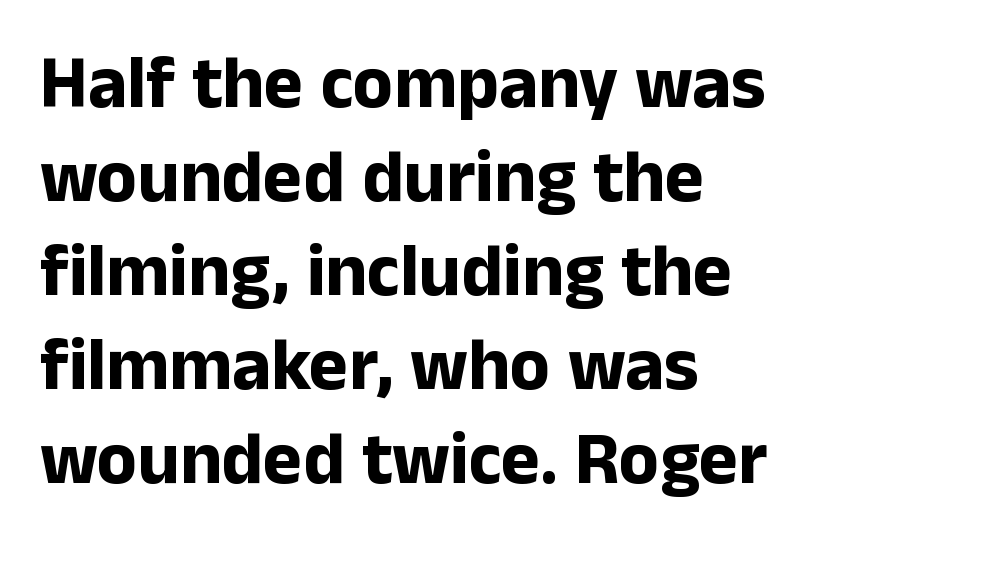
Q: Is the text bold? A: Yes.
Q: Is the text italic (slanted)? A: No, it is upright.
Q: Is the typeface a serif or a sans-serif typeface? A: Sans-serif.
Q: Is the text underlined? A: No.
Q: How is the paragraph aligned? A: Left-aligned.
Q: Is the spacing between letters normal or unusually wide? A: Normal.
Q: Is the spacing between lines tight, normal or loose? A: Normal.
Q: Width (condensed, normal, or wide)? A: Normal.
Q: Stroke contrast? A: Low.
Q: x-height? A: Medium.
Q: Monospaced? A: No.
